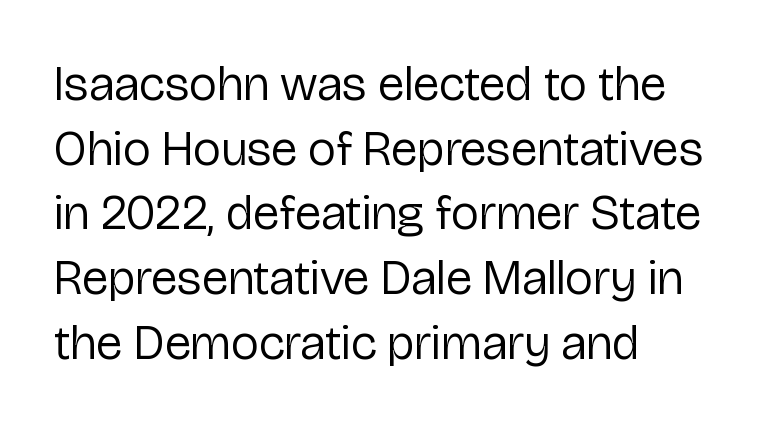
Q: Is the text bold? A: No.
Q: Is the text italic (slanted)? A: No, it is upright.
Q: Is the typeface a serif or a sans-serif typeface? A: Sans-serif.
Q: Is the text underlined? A: No.
Q: How is the paragraph aligned? A: Left-aligned.
Q: Is the spacing between letters normal or unusually wide? A: Normal.
Q: Is the spacing between lines tight, normal or loose? A: Normal.
Q: Width (condensed, normal, or wide)? A: Normal.
Q: Stroke contrast? A: Low.
Q: x-height? A: Medium.
Q: Monospaced? A: No.
